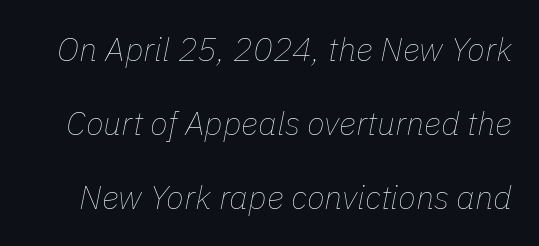
Q: Is the text bold? A: No.
Q: Is the text italic (slanted)? A: Yes, it leans right by about 11 degrees.
Q: Is the text underlined? A: No.
Q: Is the spacing between letters normal or unusually wide? A: Normal.
Q: Is the spacing between lines tight, normal or loose? A: Loose.
Q: Width (condensed, normal, or wide)? A: Normal.
Q: Stroke contrast? A: Low.
Q: x-height? A: Medium.
Q: Monospaced? A: No.
